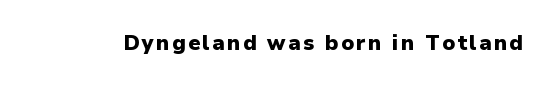
Q: Is the text bold? A: Yes.
Q: Is the text italic (slanted)? A: No, it is upright.
Q: Is the text underlined? A: No.
